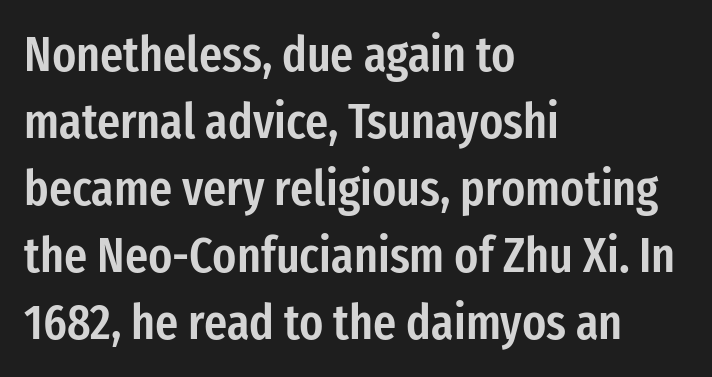
Q: Is the text bold? A: Semi-bold.
Q: Is the text italic (slanted)? A: No, it is upright.
Q: Is the typeface a serif or a sans-serif typeface? A: Sans-serif.
Q: Is the text underlined? A: No.
Q: How is the paragraph aligned? A: Left-aligned.
Q: Is the spacing between letters normal or unusually wide? A: Normal.
Q: Is the spacing between lines tight, normal or loose? A: Normal.
Q: Width (condensed, normal, or wide)? A: Condensed.
Q: Stroke contrast? A: Low.
Q: x-height? A: Medium.
Q: Monospaced? A: No.
